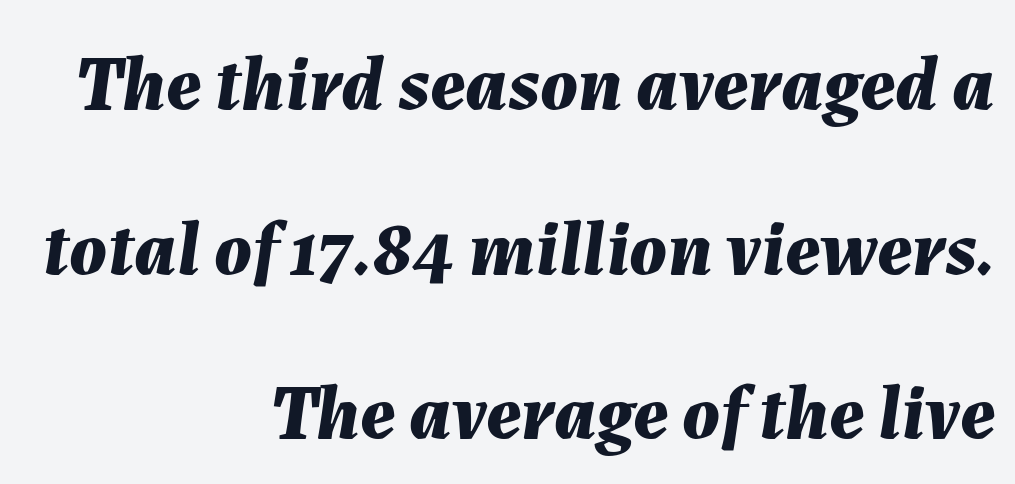
Type without underlining. The horizontal fit of the characters is conventional and even. The font's italic variant was chosen for this text. Caption: bold face, heavy strokes.
